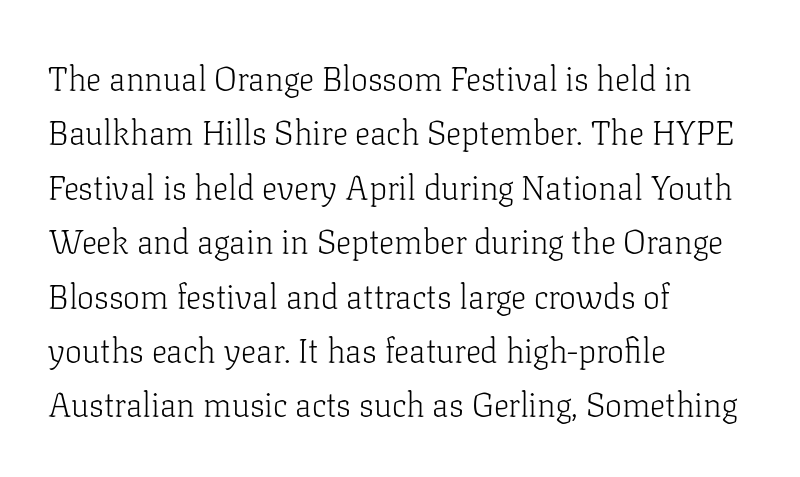
Q: Is the text bold? A: No.
Q: Is the text italic (slanted)? A: No, it is upright.
Q: Is the typeface a serif or a sans-serif typeface? A: Serif.
Q: Is the text underlined? A: No.
Q: How is the paragraph aligned? A: Left-aligned.
Q: Is the spacing between letters normal or unusually wide? A: Normal.
Q: Is the spacing between lines tight, normal or loose? A: Normal.
Q: Width (condensed, normal, or wide)? A: Normal.
Q: Stroke contrast? A: Low.
Q: x-height? A: Medium.
Q: Monospaced? A: No.
